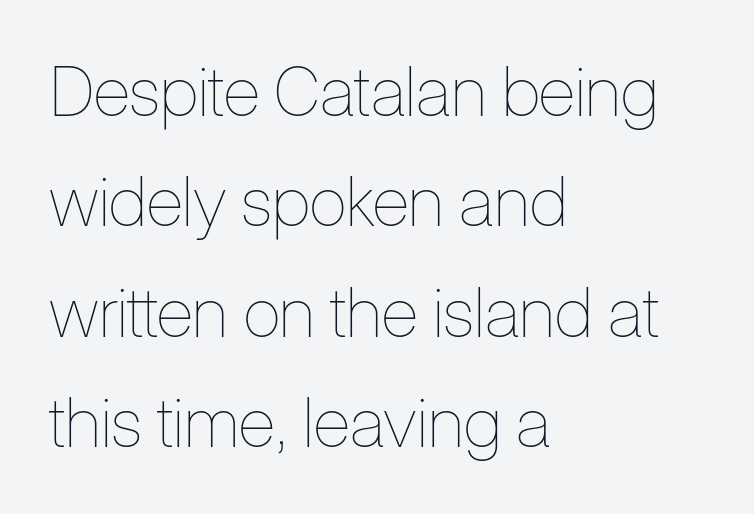
The image shows 69 px thin, condensed type, upright; set left-aligned, normal line spacing (1.6x), normal letter spacing, not underlined; low stroke contrast and a medium x-height.
